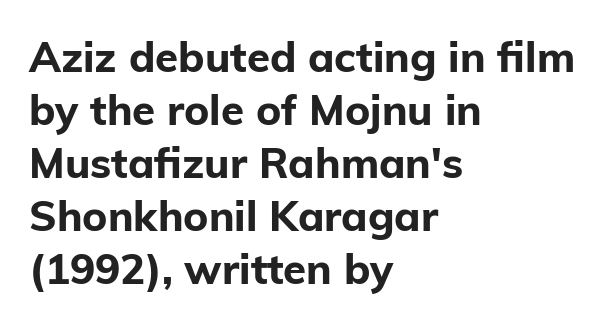
Q: Is the text bold? A: Yes.
Q: Is the text italic (slanted)? A: No, it is upright.
Q: Is the typeface a serif or a sans-serif typeface? A: Sans-serif.
Q: Is the text underlined? A: No.
Q: How is the paragraph aligned? A: Left-aligned.
Q: Is the spacing between letters normal or unusually wide? A: Normal.
Q: Is the spacing between lines tight, normal or loose? A: Normal.
Q: Width (condensed, normal, or wide)? A: Normal.
Q: Stroke contrast? A: Low.
Q: x-height? A: Medium.
Q: Monospaced? A: No.
